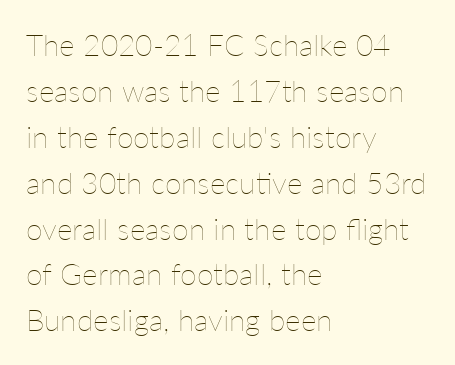
Q: Is the text bold? A: No.
Q: Is the text italic (slanted)? A: No, it is upright.
Q: Is the text underlined? A: No.
Q: How is the paragraph aligned? A: Left-aligned.
Q: Is the spacing between letters normal or unusually wide? A: Normal.
Q: Is the spacing between lines tight, normal or loose? A: Normal.
Q: Width (condensed, normal, or wide)? A: Normal.
Q: Stroke contrast? A: Low.
Q: x-height? A: Medium.
Q: Monospaced? A: No.
